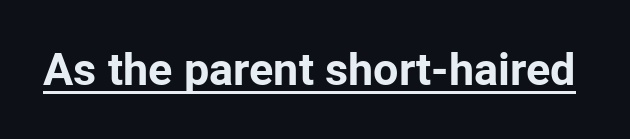
Q: Is the text bold? A: Yes.
Q: Is the text italic (slanted)? A: No, it is upright.
Q: Is the typeface a serif or a sans-serif typeface? A: Sans-serif.
Q: Is the text underlined? A: Yes.
Q: Is the spacing between letters normal or unusually wide? A: Normal.
Q: Width (condensed, normal, or wide)? A: Normal.
Q: Stroke contrast? A: Low.
Q: x-height? A: Medium.
Q: Monospaced? A: No.
